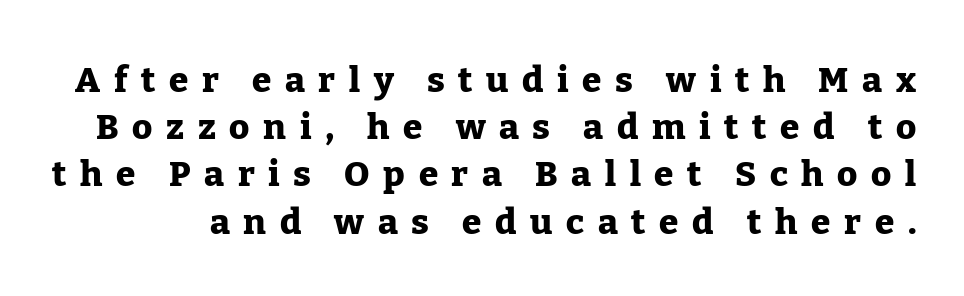
What weight is shown? A full bold with thick strokes. No word sits above an underline. Font category for this specimen: serif. Note the varied advance widths — an 'i' is clearly narrower than an 'm'.
